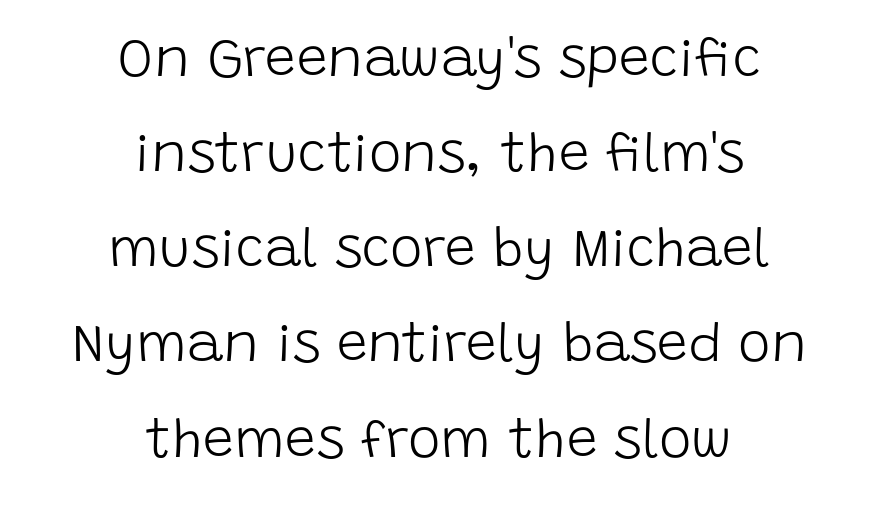
A student would call this center alignment; a typographer would say set centered. Varying glyph widths throughout — classic text-font behaviour. This is not heavy type; no bold has been used. The face used here is rendered with its standard letterfit.
